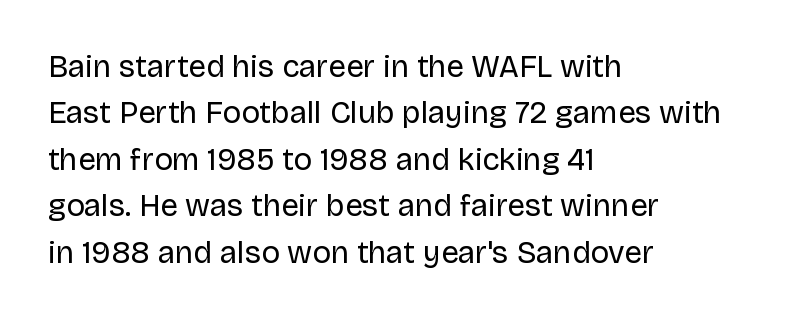
The axis of the letterforms is exactly vertical. How are the letters spaced? Ordinarily, with no added tracking. Leftover space on each line is placed entirely after the last word. The type family on display is of the sans-serif kind. Letters rest on an invisible, unmarked baseline. A normal amount of white space separates one row of letters from the next.
